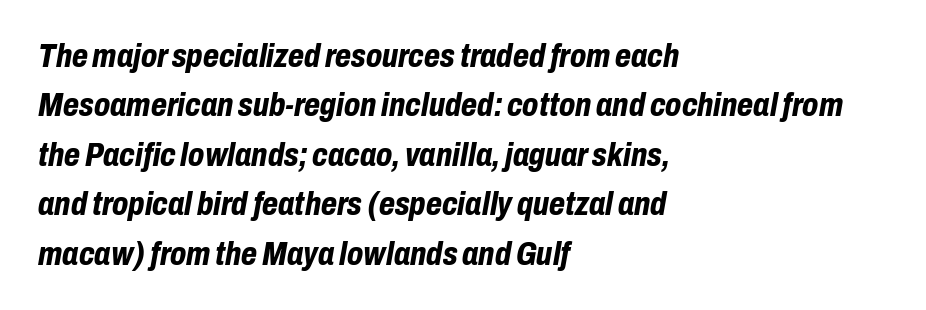
Q: Is the text bold? A: Yes.
Q: Is the text italic (slanted)? A: Yes, it leans right by about 10 degrees.
Q: Is the text underlined? A: No.
Q: How is the paragraph aligned? A: Left-aligned.
Q: Is the spacing between letters normal or unusually wide? A: Normal.
Q: Is the spacing between lines tight, normal or loose? A: Normal.
Q: Width (condensed, normal, or wide)? A: Condensed.
Q: Stroke contrast? A: Low.
Q: x-height? A: Medium.
Q: Monospaced? A: No.
